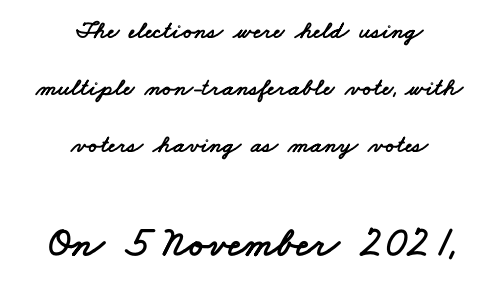
The image shows 43 px wide sans-serif type; set centered, loose line spacing (2.29x), normal letter spacing, not underlined; the second (bottom) block is 1.72x larger; low stroke contrast and a small x-height.
